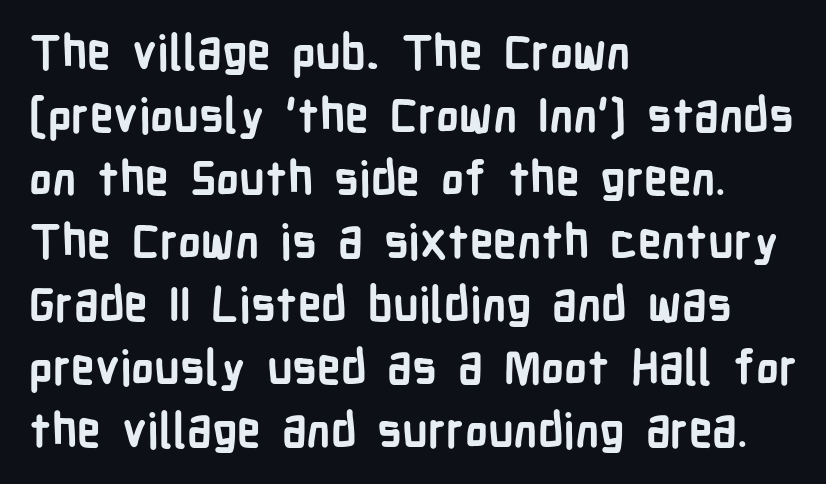
The image shows 47 px semibold, condensed sans-serif type, upright; set left-aligned, normal line spacing (1.34x), normal letter spacing, not underlined; low stroke contrast and a medium x-height.
